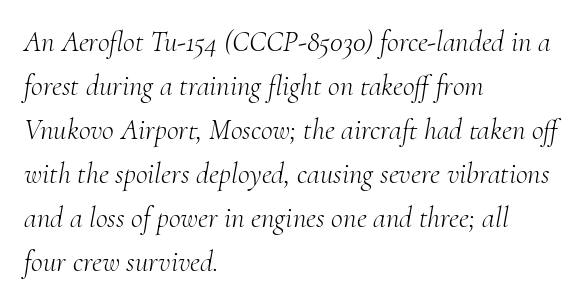
All the whitespace from short lines collects on the right. Lines of text with bare space underneath. The rendering applies a slant to the glyphs. The space between consecutive lines is moderate. Typographically, this falls in the serif category.
